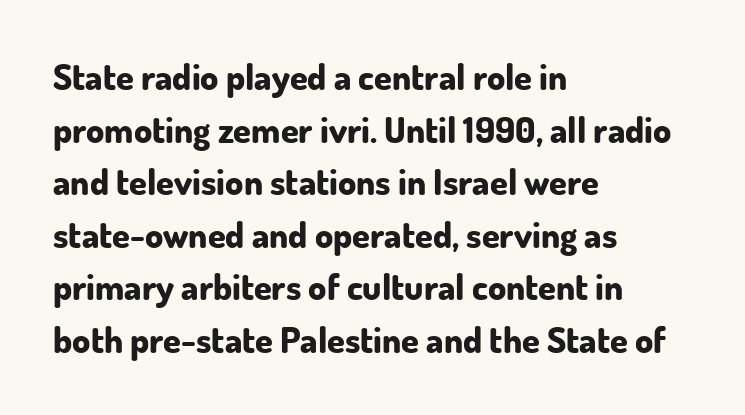
Q: Is the text bold? A: Yes.
Q: Is the text italic (slanted)? A: No, it is upright.
Q: Is the typeface a serif or a sans-serif typeface? A: Sans-serif.
Q: Is the text underlined? A: No.
Q: How is the paragraph aligned? A: Left-aligned.
Q: Is the spacing between letters normal or unusually wide? A: Normal.
Q: Is the spacing between lines tight, normal or loose? A: Normal.
Q: Width (condensed, normal, or wide)? A: Normal.
Q: Stroke contrast? A: Low.
Q: x-height? A: Small.
Q: Monospaced? A: No.
